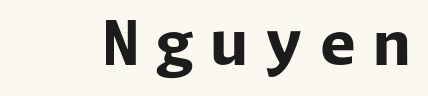
{"serif": "no", "italic": "no", "bold": "yes", "weight": "bold", "width": "normal", "stroke_contrast": "low", "x_height": "medium", "underline": "no", "letter_spacing": "wide", "letter_spacing_em": 0.27, "glyph_px": 61}
